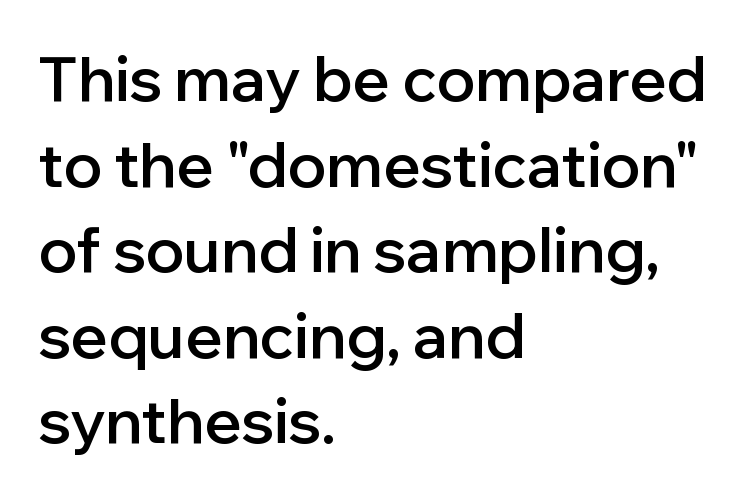
The image shows 62 px semibold sans-serif type, upright; set left-aligned, normal line spacing (1.38x), normal letter spacing, not underlined; low stroke contrast and a medium x-height.
